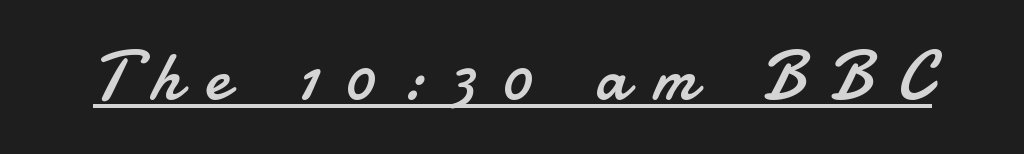
The image shows 69 px regular-weight sans-serif type; set unusually wide letter spacing (+0.35 em), underlined; low stroke contrast and a small x-height.
